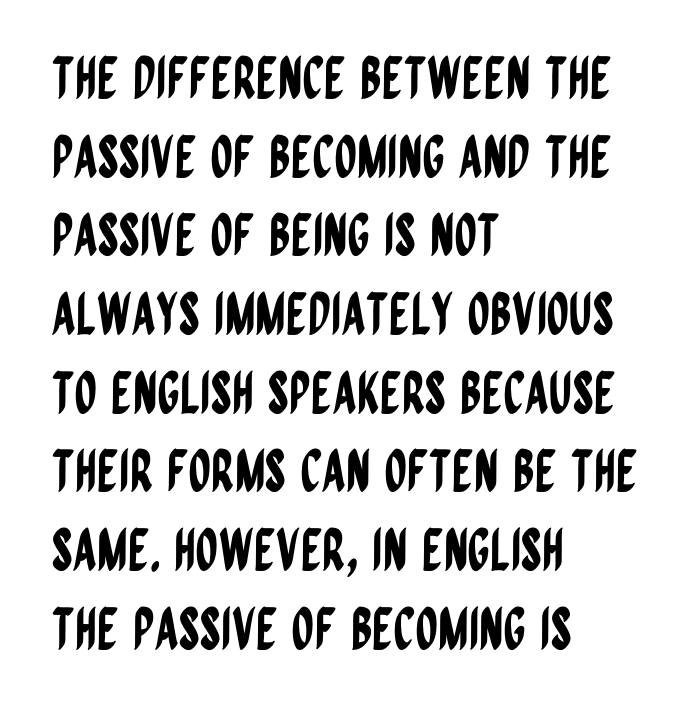
Q: Is the text italic (slanted)? A: No, it is upright.
Q: Is the typeface a serif or a sans-serif typeface? A: Sans-serif.
Q: Is the text underlined? A: No.
Q: How is the paragraph aligned? A: Left-aligned.
Q: Is the spacing between letters normal or unusually wide? A: Normal.
Q: Is the spacing between lines tight, normal or loose? A: Normal.
Q: Width (condensed, normal, or wide)? A: Condensed.
Q: Stroke contrast? A: Low.
Q: x-height? A: Large.
Q: Monospaced? A: No.
